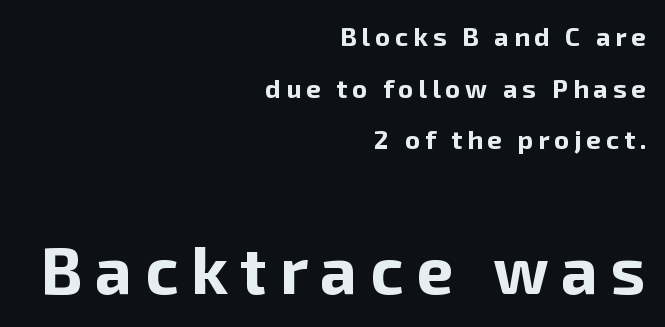
The image shows 66 px bold sans-serif type, upright; set right-aligned, loose line spacing (1.99x), not underlined; the second (bottom) block is 2.54x larger; low stroke contrast and a medium x-height.
